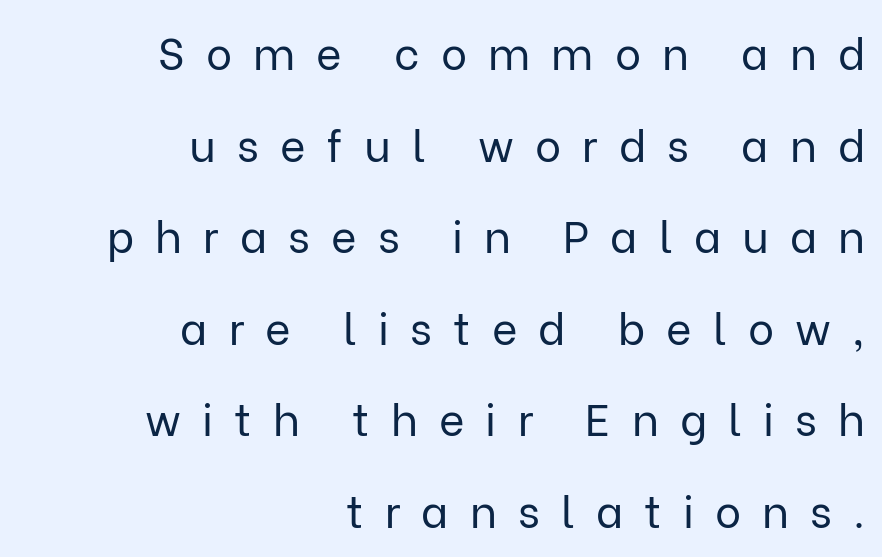
Q: Is the text bold? A: No.
Q: Is the text italic (slanted)? A: No, it is upright.
Q: Is the typeface a serif or a sans-serif typeface? A: Sans-serif.
Q: Is the text underlined? A: No.
Q: How is the paragraph aligned? A: Right-aligned.
Q: Is the spacing between letters normal or unusually wide? A: Unusually wide.
Q: Is the spacing between lines tight, normal or loose? A: Loose.
Q: Width (condensed, normal, or wide)? A: Normal.
Q: Stroke contrast? A: Low.
Q: x-height? A: Medium.
Q: Monospaced? A: No.
